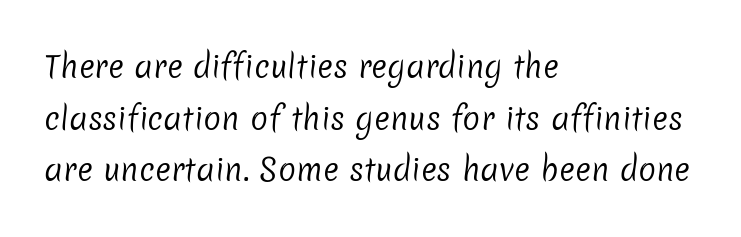
{"serif": "no", "bold": "no", "weight": "regular", "width": "normal", "stroke_contrast": "low", "x_height": "medium", "monospaced": "no", "underline": "no", "align": "left", "line_spacing_ratio": 1.72, "letter_spacing": "normal", "letter_spacing_em": 0.0, "glyph_px": 30}
